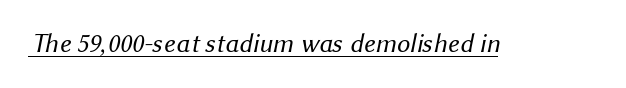
A baseline rule has been typeset under these characters. A quiet, ordinary-to-light weight characterises the typeface. The face used here is rendered with its standard letterfit.
